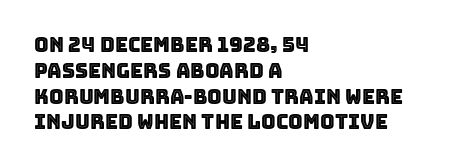
The image shows 20 px text type, upright; set left-aligned, normal line spacing (1.29x), normal letter spacing, not underlined.
